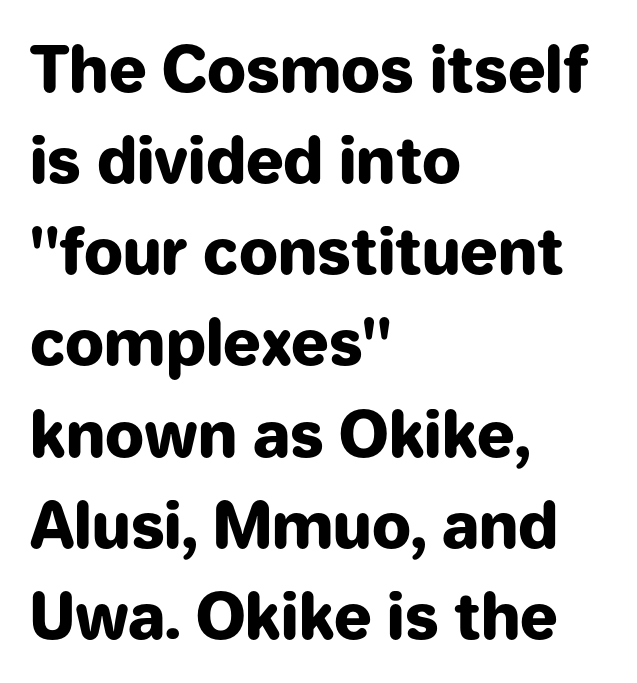
The image shows 62 px heavy sans-serif type, upright; set left-aligned, normal line spacing (1.47x), normal letter spacing, not underlined; low stroke contrast and a medium x-height.
